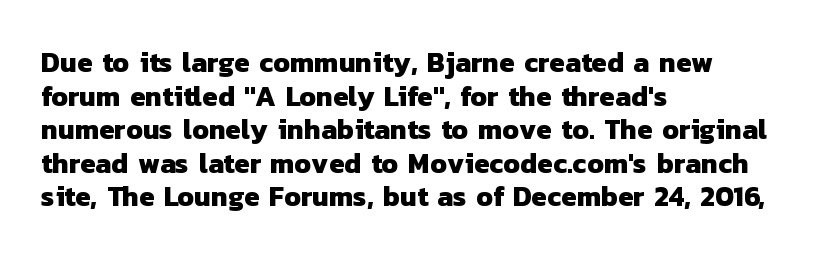
Q: Is the text bold? A: Yes.
Q: Is the typeface a serif or a sans-serif typeface? A: Sans-serif.
Q: Is the text underlined? A: No.
Q: How is the paragraph aligned? A: Left-aligned.
Q: Is the spacing between letters normal or unusually wide? A: Normal.
Q: Width (condensed, normal, or wide)? A: Normal.
Q: Stroke contrast? A: Low.
Q: x-height? A: Medium.
Q: Monospaced? A: No.
